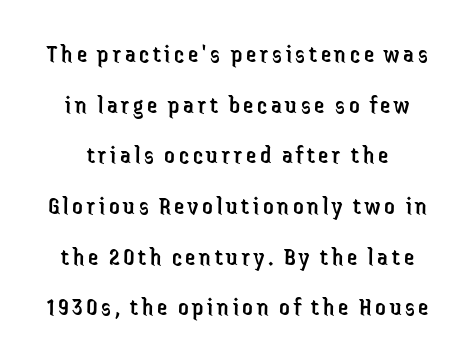
Alignment: centered. Reading down the column, the eye jumps a long way to each next line. This rendering features lettering with no underline. Heft: none added — not bold. Italic: no, the glyphs are upright roman.
